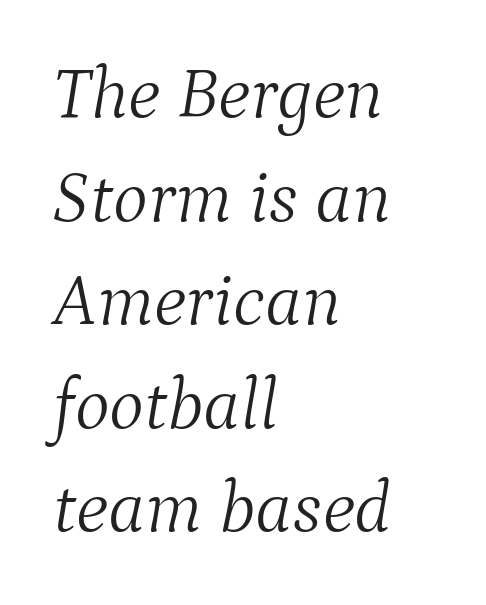
The image shows 74 px light serif type, italic (leaning right); set left-aligned, normal line spacing (1.4x), normal letter spacing, not underlined; medium stroke contrast and a medium x-height.
